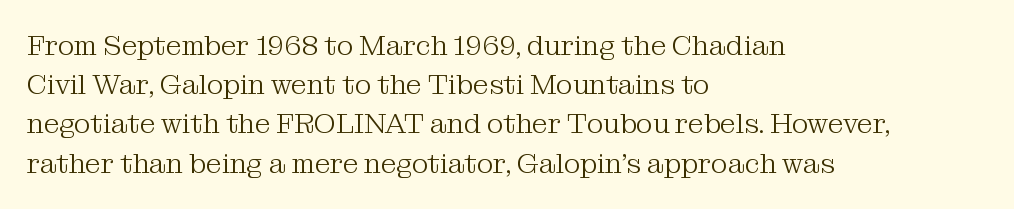
Q: Is the text bold? A: No.
Q: Is the text italic (slanted)? A: No, it is upright.
Q: Is the typeface a serif or a sans-serif typeface? A: Serif.
Q: Is the text underlined? A: No.
Q: How is the paragraph aligned? A: Left-aligned.
Q: Is the spacing between letters normal or unusually wide? A: Normal.
Q: Is the spacing between lines tight, normal or loose? A: Normal.
Q: Width (condensed, normal, or wide)? A: Normal.
Q: Stroke contrast? A: Medium.
Q: x-height? A: Medium.
Q: Monospaced? A: No.
